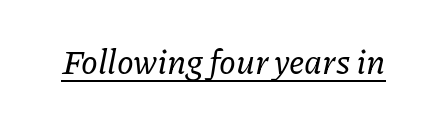
Q: Is the text italic (slanted)? A: Yes, it leans right by about 11 degrees.
Q: Is the typeface a serif or a sans-serif typeface? A: Serif.
Q: Is the text underlined? A: Yes.
Q: Is the spacing between letters normal or unusually wide? A: Normal.
Q: Width (condensed, normal, or wide)? A: Normal.
Q: Stroke contrast? A: Low.
Q: x-height? A: Medium.
Q: Monospaced? A: No.
